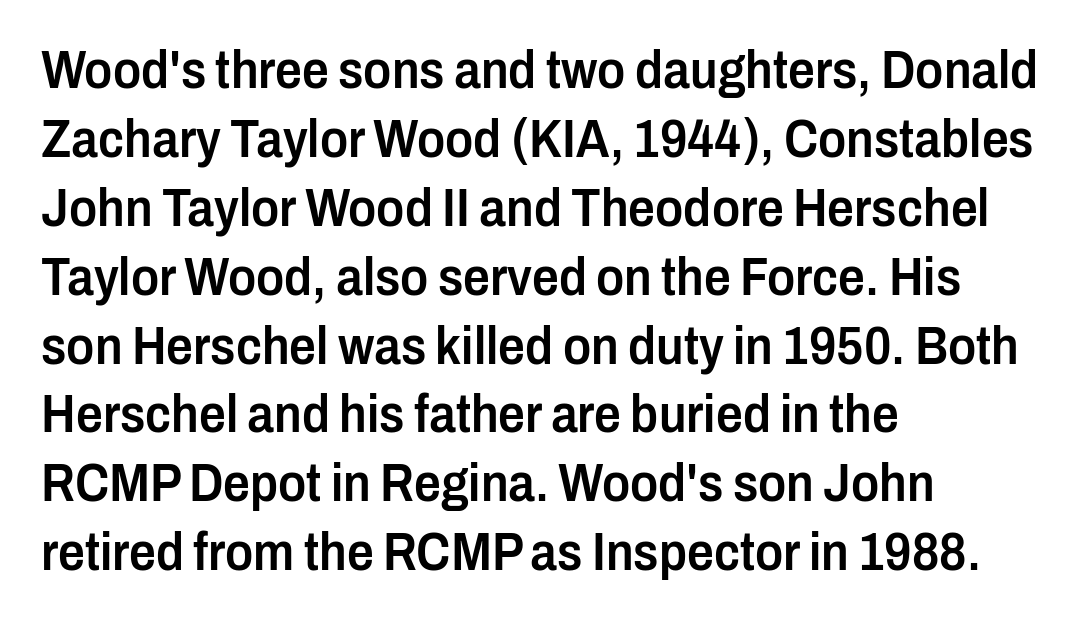
{"serif": "no", "italic": "no", "bold": "semi", "weight": "semibold", "width": "condensed", "stroke_contrast": "low", "x_height": "medium", "monospaced": "no", "underline": "no", "align": "left", "line_spacing": "normal", "line_spacing_ratio": 1.3, "letter_spacing": "normal", "letter_spacing_em": 0.0, "glyph_px": 53}
